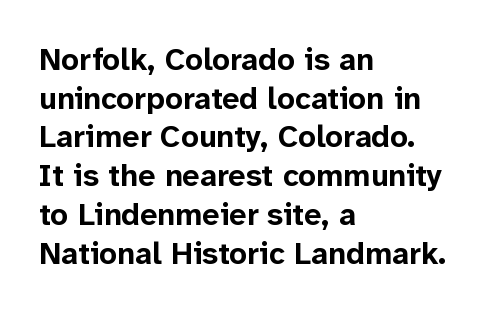
The image shows 31 px bold sans-serif type, upright; set left-aligned, normal line spacing (1.25x), normal letter spacing, not underlined; low stroke contrast and a medium x-height.
